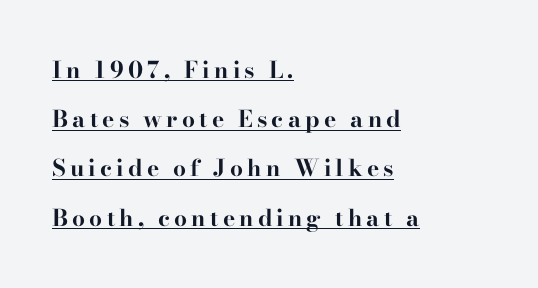
{"italic": "no", "bold": "yes", "underline": "yes", "align": "left", "line_spacing": "loose", "line_spacing_ratio": 2.14, "glyph_px": 23}
